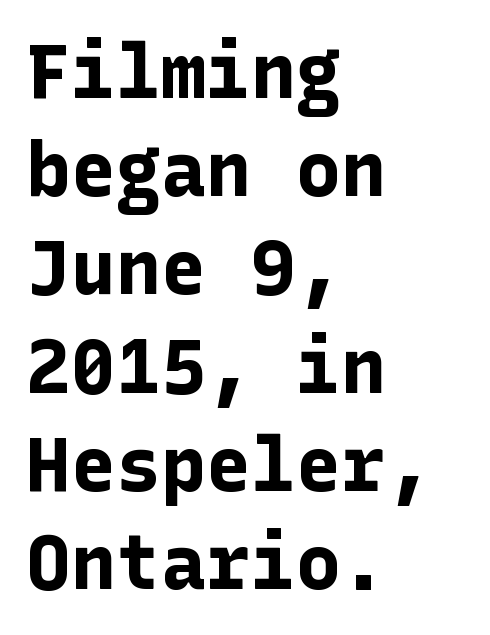
These lines were composed using upright roman letters. Normally led — the rows are evenly, conventionally spaced. What weight is shown? A full bold with thick strokes. Letters rest on an invisible, unmarked baseline. Look at the tracking — it's just the regular setting, nothing added.
